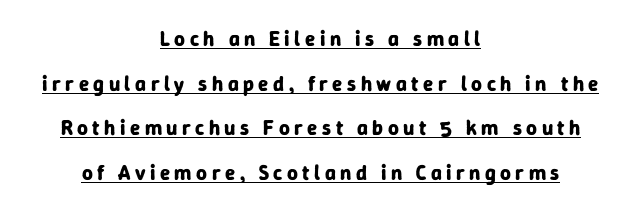
The rendering uses the underline text-decoration. You could only call the tracking loose — the letters float apart. Regarding leading, the lines here are spaced well apart. I'd describe the lettering as bold — thick and assertive. Characters remain perfectly vertical along every line. The rag falls on both sides of this text block equally.
